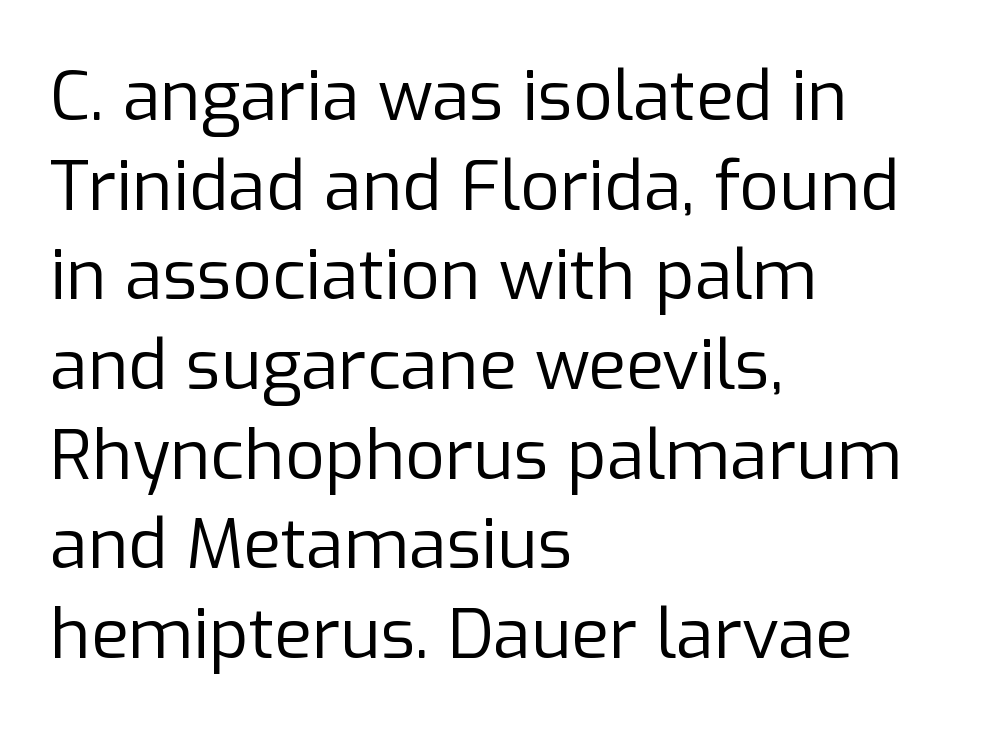
The image shows 69 px regular-weight sans-serif type, upright; set left-aligned, normal line spacing (1.3x), normal letter spacing, not underlined; low stroke contrast and a medium x-height.
